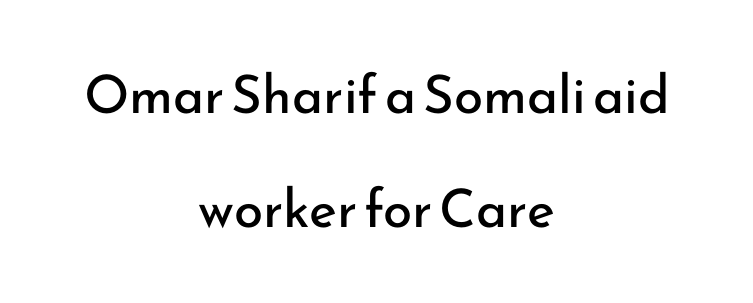
The image shows 53 px regular-weight sans-serif type, upright; set centered, loose line spacing (2.15x), normal letter spacing, not underlined; low stroke contrast and a small x-height.
